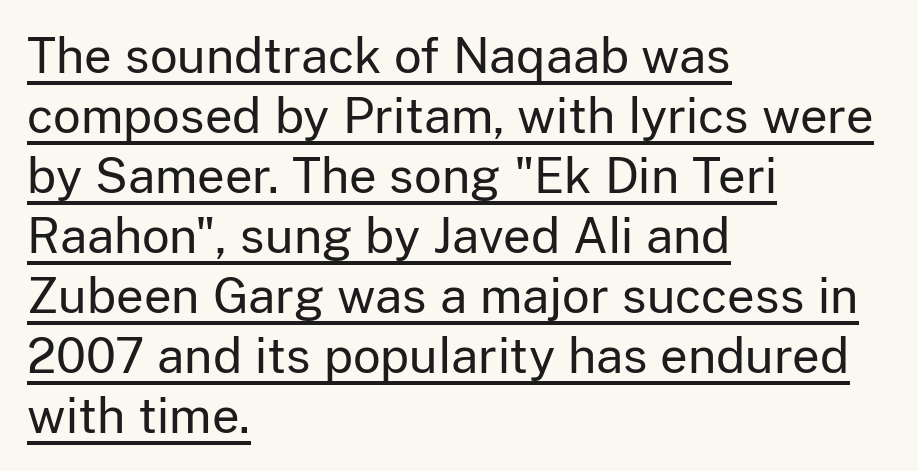
The image shows 48 px regular-weight sans-serif type, upright; set left-aligned, normal line spacing (1.25x), normal letter spacing, underlined; low stroke contrast and a medium x-height.
